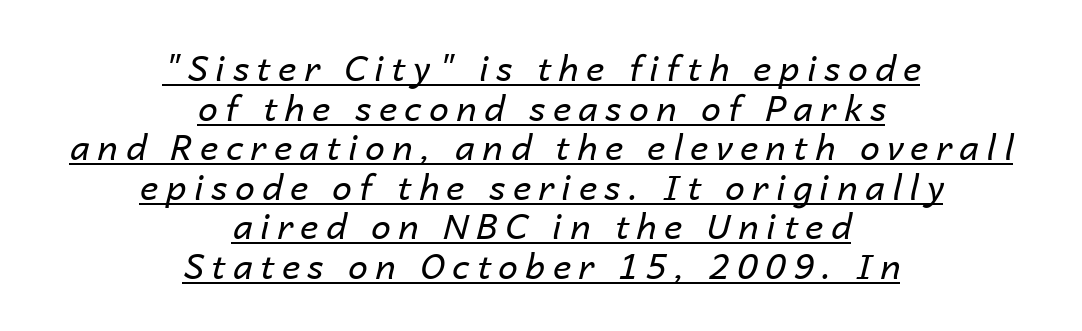
The image shows 35 px regular-weight type, italic (leaning right); set centered, tight line spacing (1.13x), unusually wide letter spacing (+0.22 em), underlined; low stroke contrast and a medium x-height.
